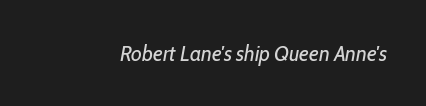
Descenders hang freely into open space. The axis of the letterforms is tilted away from vertical. Observe the ordinary spacing: letters are neighbours, not strangers. These glyphs show unthickened strokes, regular width or finer.
